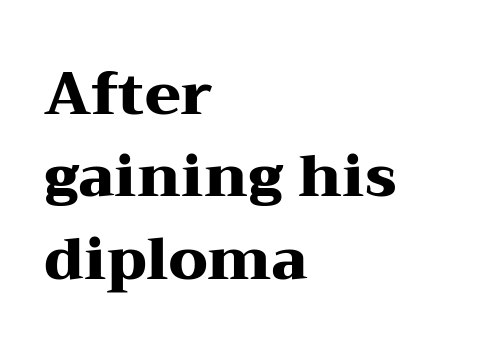
Quick note: underline off. Think of a printed novel: that variable character pitch is what you see here. The passage is arranged the way most books set body copy — flush left. Line spacing here is normal.
